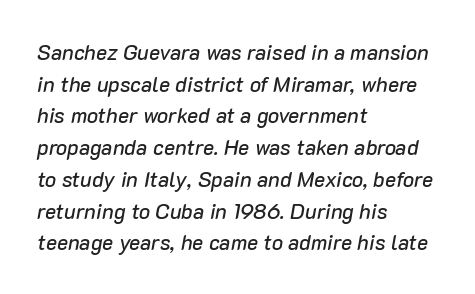
Line spacing here is normal. Only glyphs here, with clear space below each row. Compared with a centered layout, this one pins lines to the left instead. The line texture is even and compact thanks to regular tracking.
